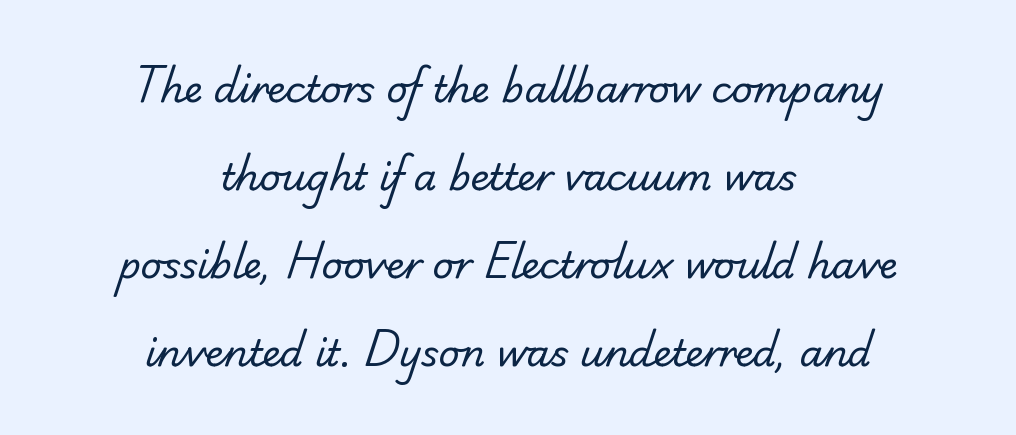
Is the stroke heavy? The answer is a plain regular-or-lighter. Summary of vertical rhythm: relaxed, with wide interline spacing. Characters follow at the spacing the type designer built in. Nothing sits at the stroke ends, so this counts as sans-serif. The setting favours the middle, as headings and verse often do. A bare baseline throughout the passage.
